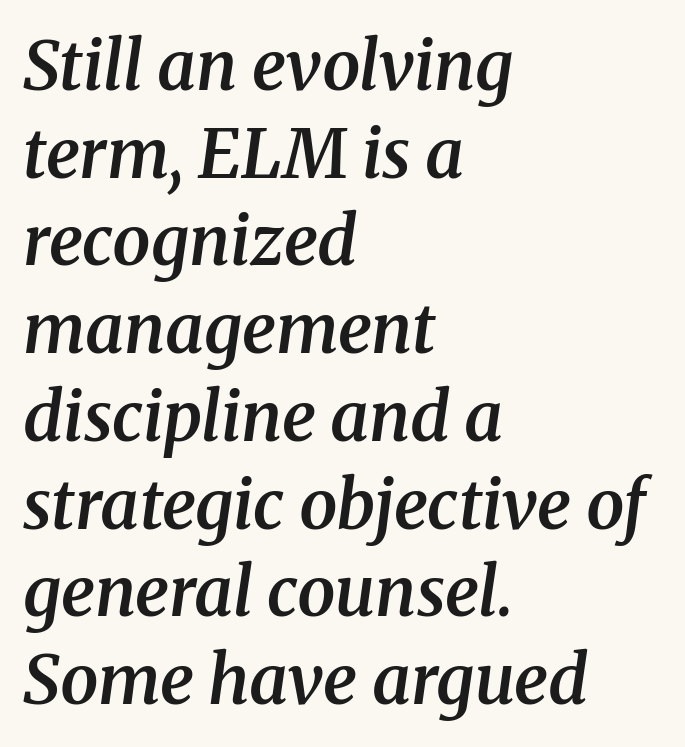
The image shows 68 px semibold serif type, italic (leaning right); set left-aligned, normal line spacing (1.29x), normal letter spacing, not underlined; medium stroke contrast and a medium x-height.
